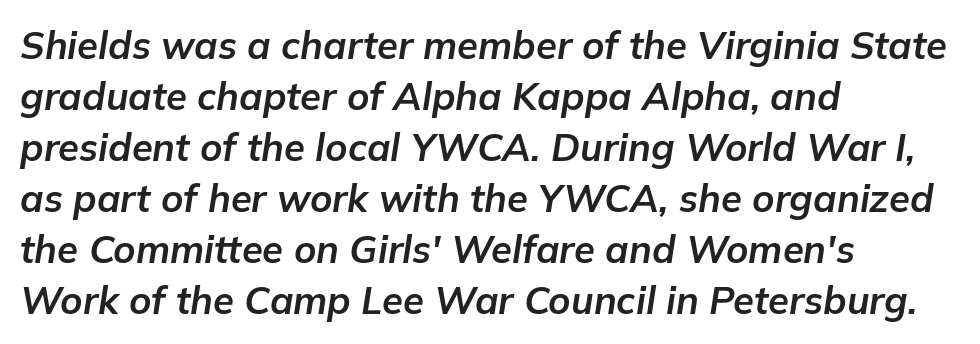
The image shows 38 px bold type, italic (leaning right); set left-aligned, normal line spacing (1.34x), normal letter spacing, not underlined; low stroke contrast and a medium x-height.
